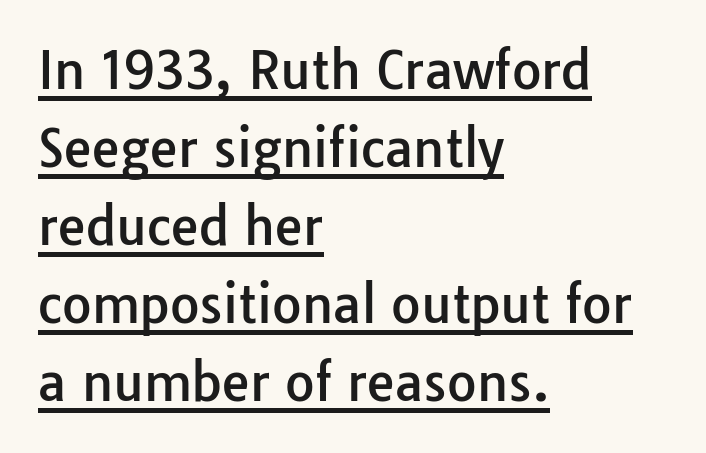
The image shows 51 px sans-serif type, upright; set left-aligned, normal line spacing (1.53x), normal letter spacing, underlined; low stroke contrast and a medium x-height.
